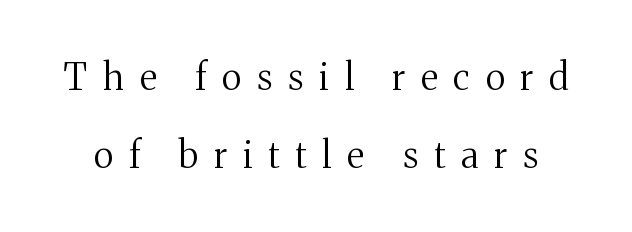
Q: Is the text bold? A: No.
Q: Is the text italic (slanted)? A: No, it is upright.
Q: Is the typeface a serif or a sans-serif typeface? A: Serif.
Q: Is the text underlined? A: No.
Q: Is the spacing between letters normal or unusually wide? A: Unusually wide.
Q: Is the spacing between lines tight, normal or loose? A: Loose.
Q: Width (condensed, normal, or wide)? A: Normal.
Q: Stroke contrast? A: Medium.
Q: x-height? A: Medium.
Q: Monospaced? A: No.
